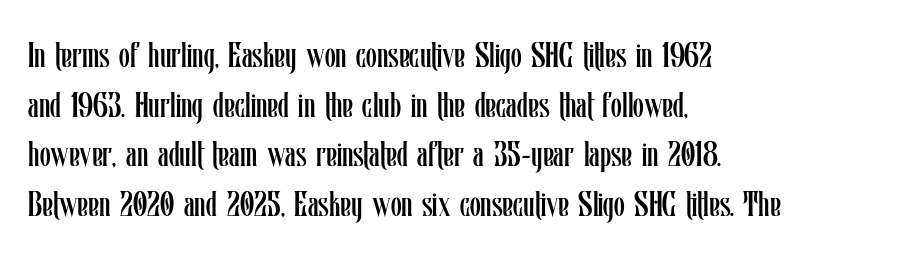
{"italic": "no", "bold": "no", "weight": "regular", "width": "condensed", "stroke_contrast": "low", "x_height": "medium", "monospaced": "no", "underline": "no", "align": "left", "line_spacing": "normal", "line_spacing_ratio": 1.42, "letter_spacing": "normal", "letter_spacing_em": 0.0, "glyph_px": 35}
